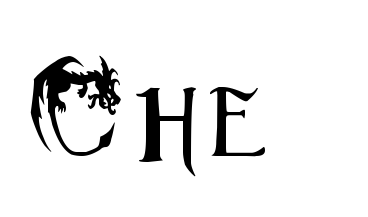
This rendering employs a face without finishing strokes, i.e., a sans-serif. You could not count columns in this text — the font is proportionally spaced. The glyphs are unaccompanied by any horizontal stroke below them. Notice how the stems are strictly vertical — no italics here. Here the glyphs are tracked loosely, breaking word shapes into spaced letters.
